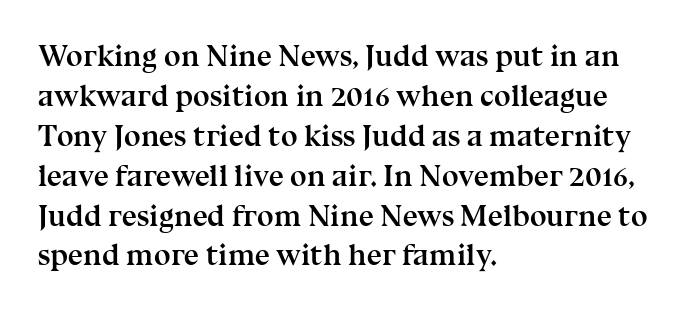
Q: Is the text bold? A: Yes.
Q: Is the text italic (slanted)? A: No, it is upright.
Q: Is the typeface a serif or a sans-serif typeface? A: Serif.
Q: Is the text underlined? A: No.
Q: How is the paragraph aligned? A: Left-aligned.
Q: Is the spacing between letters normal or unusually wide? A: Normal.
Q: Is the spacing between lines tight, normal or loose? A: Normal.
Q: Width (condensed, normal, or wide)? A: Normal.
Q: Stroke contrast? A: Medium.
Q: x-height? A: Medium.
Q: Monospaced? A: No.
